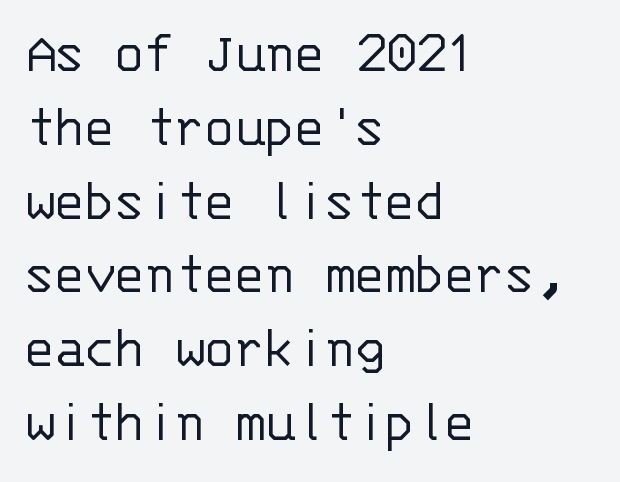
The image shows 61 px light sans-serif type, upright, monospaced; set left-aligned, line spacing 1.21x, normal letter spacing, not underlined; low stroke contrast and a large x-height.
